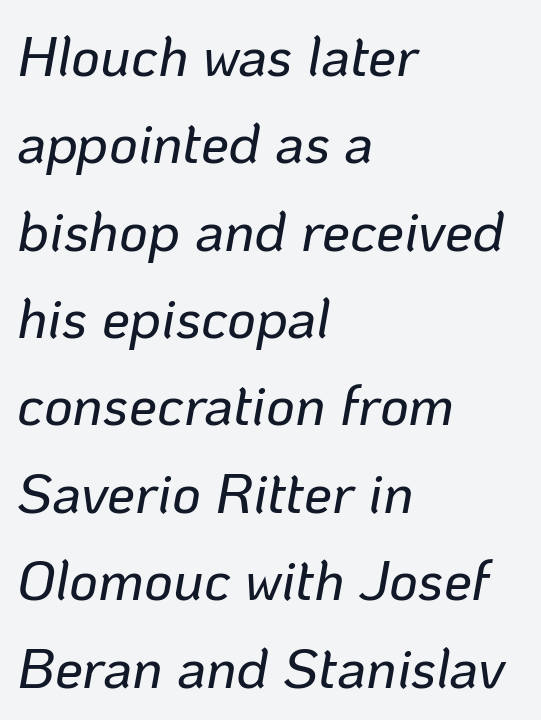
The image shows 56 px text type, italic (leaning right); set left-aligned, normal line spacing (1.56x), normal letter spacing, not underlined; low stroke contrast and a medium x-height.
